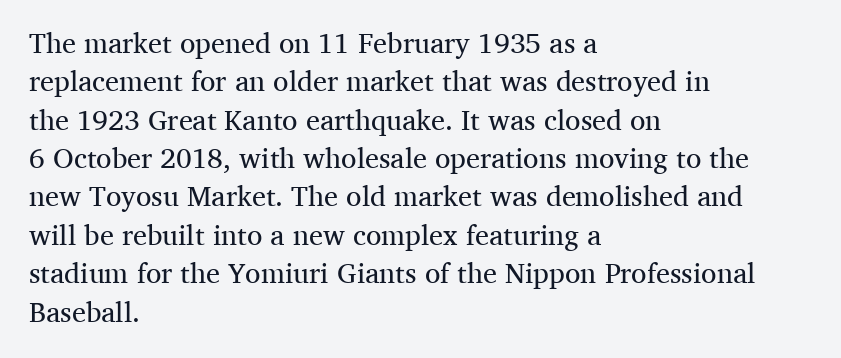
{"serif": "yes", "italic": "no", "bold": "no", "weight": "regular", "width": "normal", "stroke_contrast": "medium", "x_height": "medium", "monospaced": "no", "underline": "no", "align": "left", "line_spacing": "normal", "line_spacing_ratio": 1.37, "letter_spacing": "normal", "letter_spacing_em": 0.0, "glyph_px": 28}
